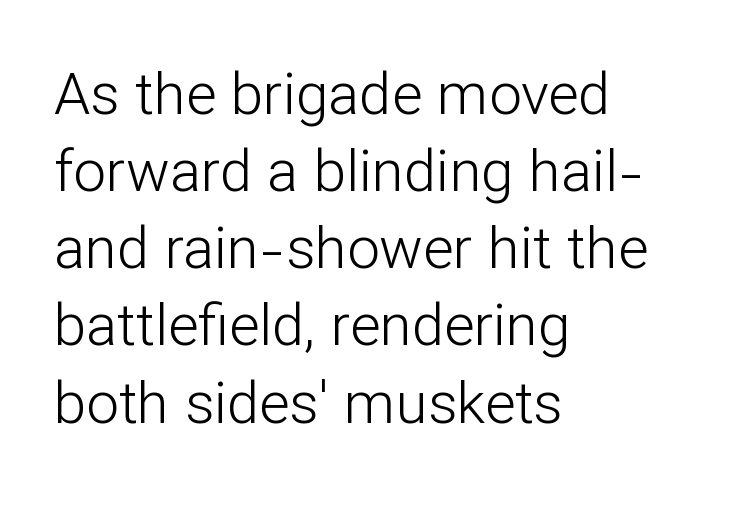
Successive baselines arrive at the customary interval. Tracking here is standard; glyphs follow each other at the usual distance. You can tell from the bare stems that sans-serif type was used. The letters stand upright; this is a roman face.
